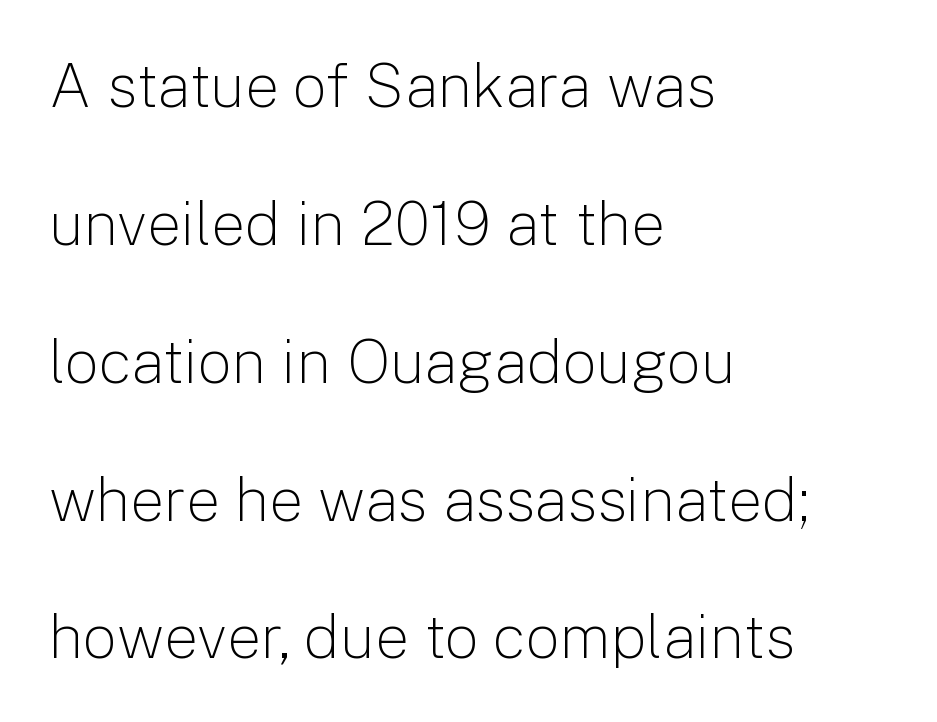
The image shows 61 px light sans-serif type, upright; set left-aligned, loose line spacing (2.26x), normal letter spacing, not underlined; low stroke contrast and a medium x-height.
